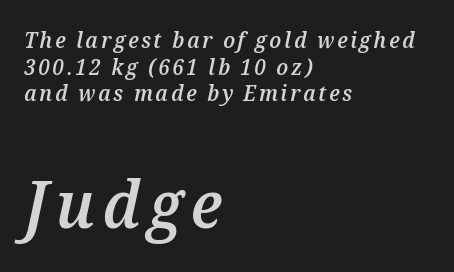
The image shows 66 px semibold type, italic (leaning right); set left-aligned, line spacing 1.21x, not underlined; the second (bottom) block is 3.0x larger; medium stroke contrast and a medium x-height.
